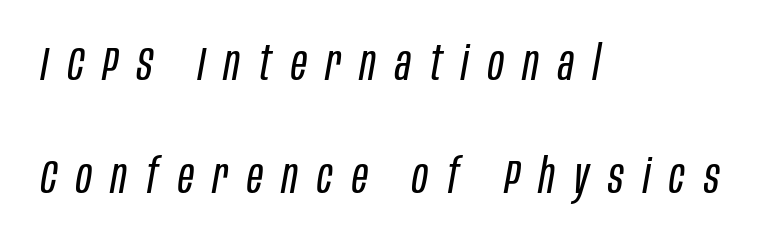
Q: Is the text bold? A: No.
Q: Is the text italic (slanted)? A: Yes, it leans right by about 10 degrees.
Q: Is the text underlined? A: No.
Q: How is the paragraph aligned? A: Left-aligned.
Q: Is the spacing between letters normal or unusually wide? A: Unusually wide.
Q: Is the spacing between lines tight, normal or loose? A: Loose.
Q: Width (condensed, normal, or wide)? A: Condensed.
Q: Stroke contrast? A: Low.
Q: x-height? A: Large.
Q: Monospaced? A: No.
